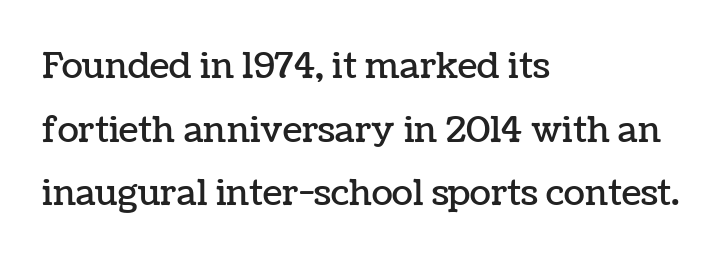
The image shows 35 px text type, upright; set left-aligned, line spacing 1.82x, normal letter spacing, not underlined; low stroke contrast and a medium x-height.
